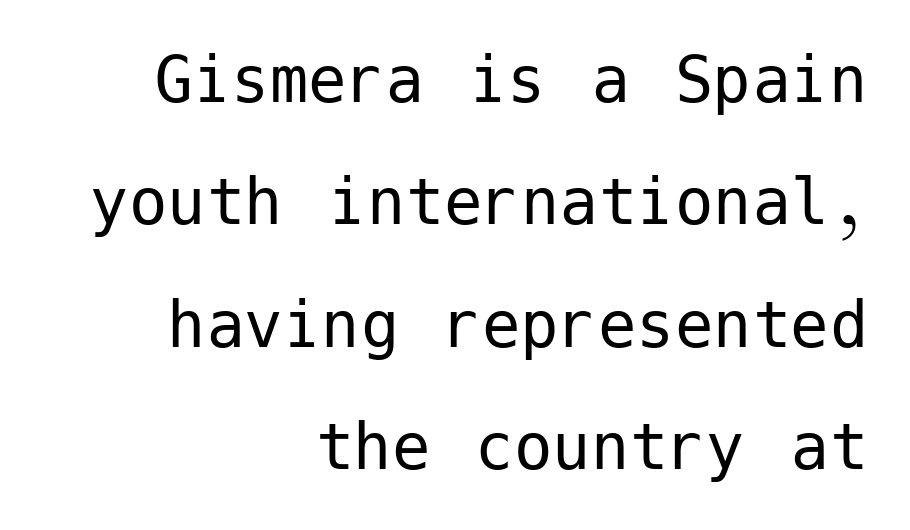
Q: Is the text bold? A: No.
Q: Is the text italic (slanted)? A: No, it is upright.
Q: Is the typeface a serif or a sans-serif typeface? A: Sans-serif.
Q: Is the text underlined? A: No.
Q: How is the paragraph aligned? A: Right-aligned.
Q: Is the spacing between letters normal or unusually wide? A: Normal.
Q: Is the spacing between lines tight, normal or loose? A: Normal.
Q: Width (condensed, normal, or wide)? A: Normal.
Q: Stroke contrast? A: Low.
Q: x-height? A: Medium.
